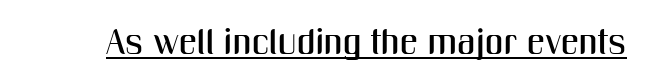
This sample uses plain, unmodified letter spacing. The type family on display is of the sans-serif kind. A typesetter would call this proportional, since set widths differ per character. Is there any slant? The stems are plumb.
